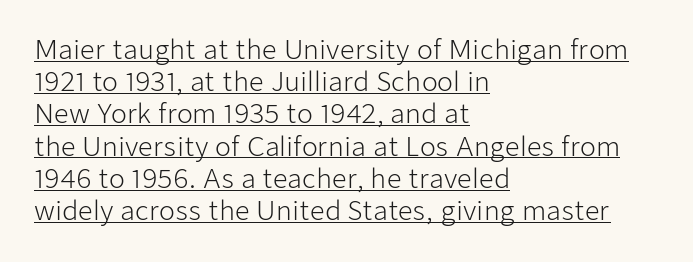
Q: Is the text bold? A: No.
Q: Is the text italic (slanted)? A: No, it is upright.
Q: Is the text underlined? A: Yes.
Q: How is the paragraph aligned? A: Left-aligned.
Q: Is the spacing between letters normal or unusually wide? A: Normal.
